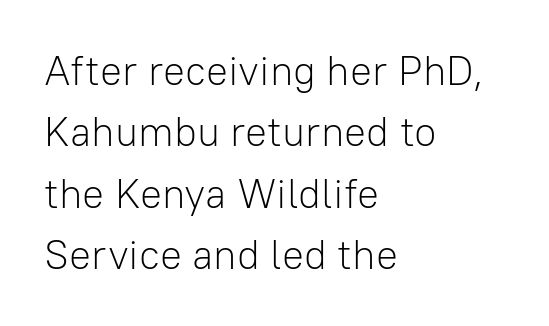
Q: Is the text bold? A: No.
Q: Is the text italic (slanted)? A: No, it is upright.
Q: Is the typeface a serif or a sans-serif typeface? A: Sans-serif.
Q: Is the text underlined? A: No.
Q: How is the paragraph aligned? A: Left-aligned.
Q: Is the spacing between letters normal or unusually wide? A: Normal.
Q: Is the spacing between lines tight, normal or loose? A: Normal.
Q: Width (condensed, normal, or wide)? A: Normal.
Q: Stroke contrast? A: Low.
Q: x-height? A: Medium.
Q: Monospaced? A: No.
